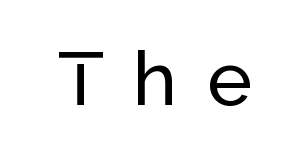
{"serif": "no", "italic": "no", "width": "normal", "stroke_contrast": "low", "x_height": "medium", "monospaced": "no", "underline": "no", "letter_spacing": "wide", "letter_spacing_em": 0.39, "glyph_px": 75}
